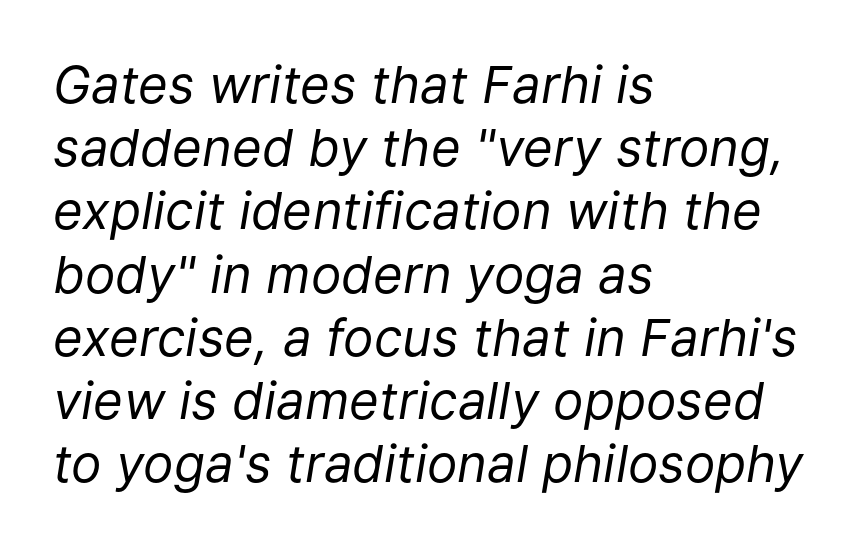
The whole block is typeset with a tilt. Honestly, there is no underline to notice here at all. Honestly, the letter spacing is just normal — you wouldn't notice it. Short and long lines alike share a common starting point at left. This sample has the flowing, uneven cadence of proportional lettering. Is the stroke heavy? The answer is a plain regular-or-lighter.
